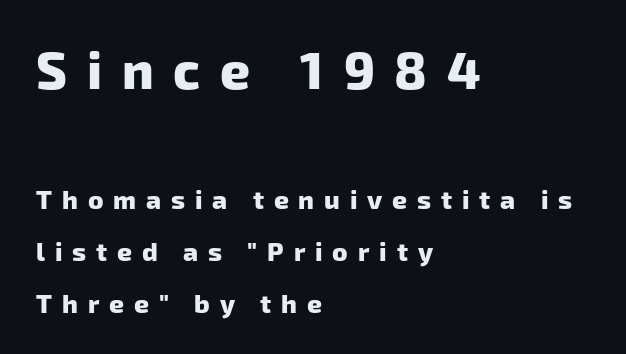
Q: Is the text bold? A: Yes.
Q: Is the typeface a serif or a sans-serif typeface? A: Sans-serif.
Q: Is the text underlined? A: No.
Q: How is the paragraph aligned? A: Left-aligned.
Q: Is the spacing between letters normal or unusually wide? A: Unusually wide.
Q: Is the spacing between lines tight, normal or loose? A: Loose.
Q: Which block of text is set in a larger size, the first (top) or the second (bottom)? A: The first (top) one.
Q: Width (condensed, normal, or wide)? A: Normal.
Q: Stroke contrast? A: Low.
Q: x-height? A: Medium.
Q: Monospaced? A: No.
